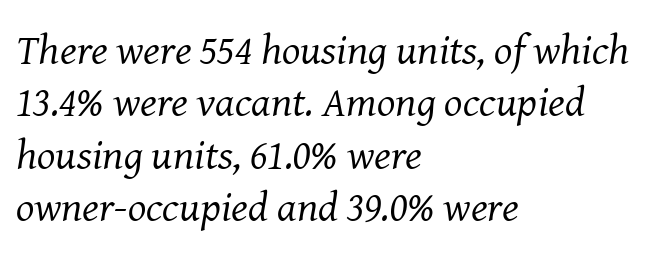
The image shows 43 px regular-weight serif type, italic (leaning right); set left-aligned, line spacing 1.22x, normal letter spacing, not underlined; medium stroke contrast and a medium x-height.
